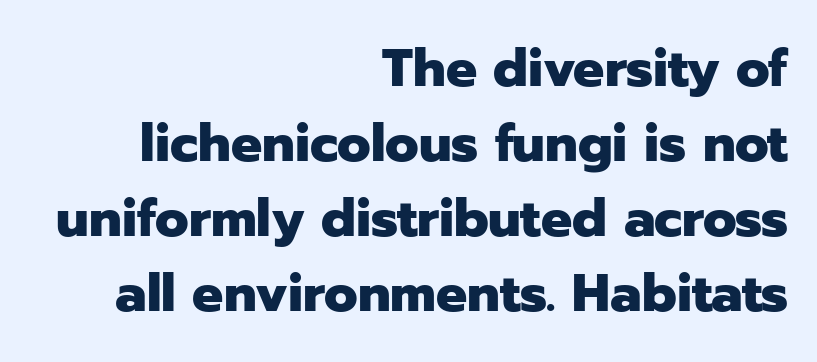
The rag falls on the left side of this text block. Inter-character spacing is left at the font's built-in metrics. Reading down the column, the eye jumps a familiar distance to each next line. The face used here has the dense, thick strokes of a bold.
